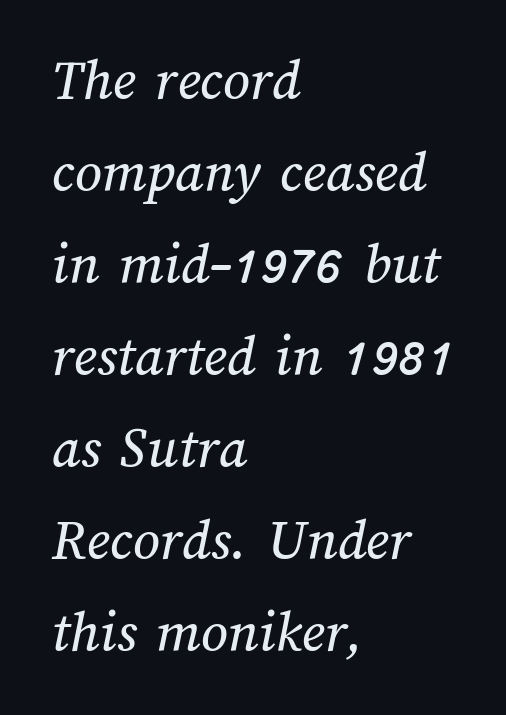
Q: Is the text underlined? A: No.
Q: How is the paragraph aligned? A: Left-aligned.
Q: Is the spacing between letters normal or unusually wide? A: Normal.
Q: Is the spacing between lines tight, normal or loose? A: Normal.
Q: Width (condensed, normal, or wide)? A: Normal.
Q: Stroke contrast? A: Medium.
Q: x-height? A: Medium.
Q: Monospaced? A: No.
